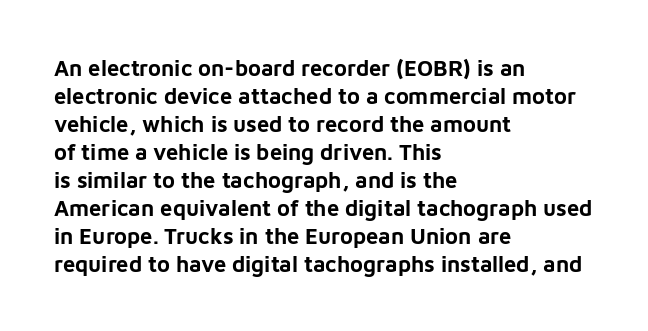
The axis of the letterforms is exactly vertical. Leftover space on each line is placed entirely after the last word. Each row of text sits above clean, open space. Students, note that the glyphs here touch the page at normal intervals.
